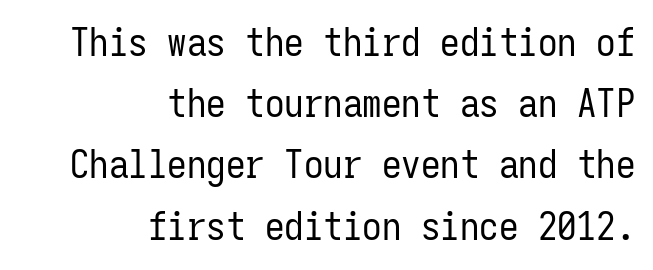
The image shows 39 px regular-weight, condensed sans-serif type, upright, monospaced; set right-aligned, normal line spacing (1.57x), normal letter spacing, not underlined; low stroke contrast and a medium x-height.
